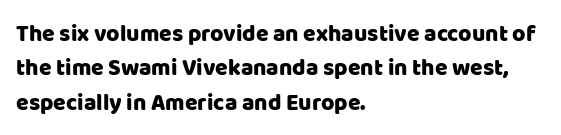
The image shows 23 px text type, upright; set left-aligned, normal line spacing (1.5x), normal letter spacing, not underlined.
